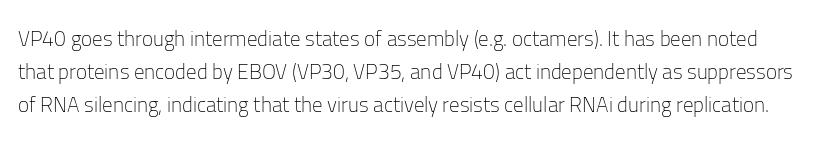
The image shows 21 px text type, upright; set normal line spacing (1.57x), normal letter spacing, not underlined.
